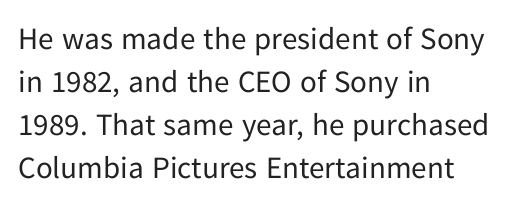
Q: Is the text bold? A: No.
Q: Is the text italic (slanted)? A: No, it is upright.
Q: Is the typeface a serif or a sans-serif typeface? A: Sans-serif.
Q: Is the text underlined? A: No.
Q: How is the paragraph aligned? A: Left-aligned.
Q: Is the spacing between letters normal or unusually wide? A: Normal.
Q: Is the spacing between lines tight, normal or loose? A: Normal.
Q: Width (condensed, normal, or wide)? A: Normal.
Q: Stroke contrast? A: Low.
Q: x-height? A: Medium.
Q: Monospaced? A: No.
